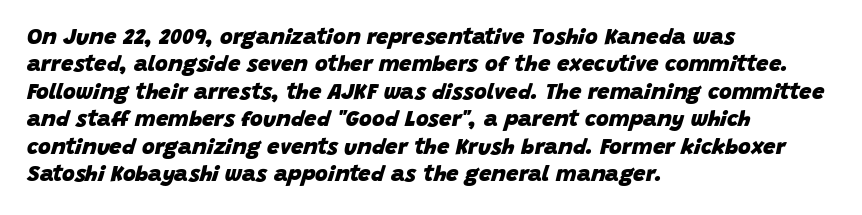
{"italic": "yes", "lean": "right", "slant_degrees": 15, "bold": "yes", "underline": "no", "align": "left", "line_spacing": "normal", "line_spacing_ratio": 1.25, "letter_spacing": "normal", "letter_spacing_em": 0.0, "glyph_px": 22}
